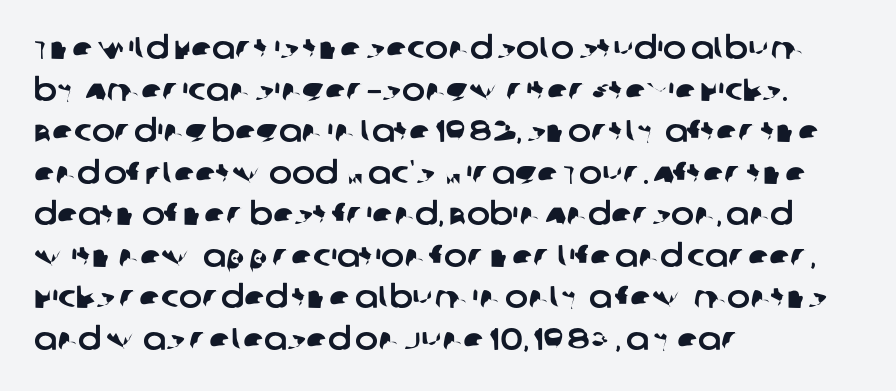
Letter spacing: default. The ragged edge is on the right, which tells us the setting is flush left. If you measured baseline to baseline, you'd find a middling distance. This sample uses a sans-serif face. A typesetter would call this proportional, since set widths differ per character.
